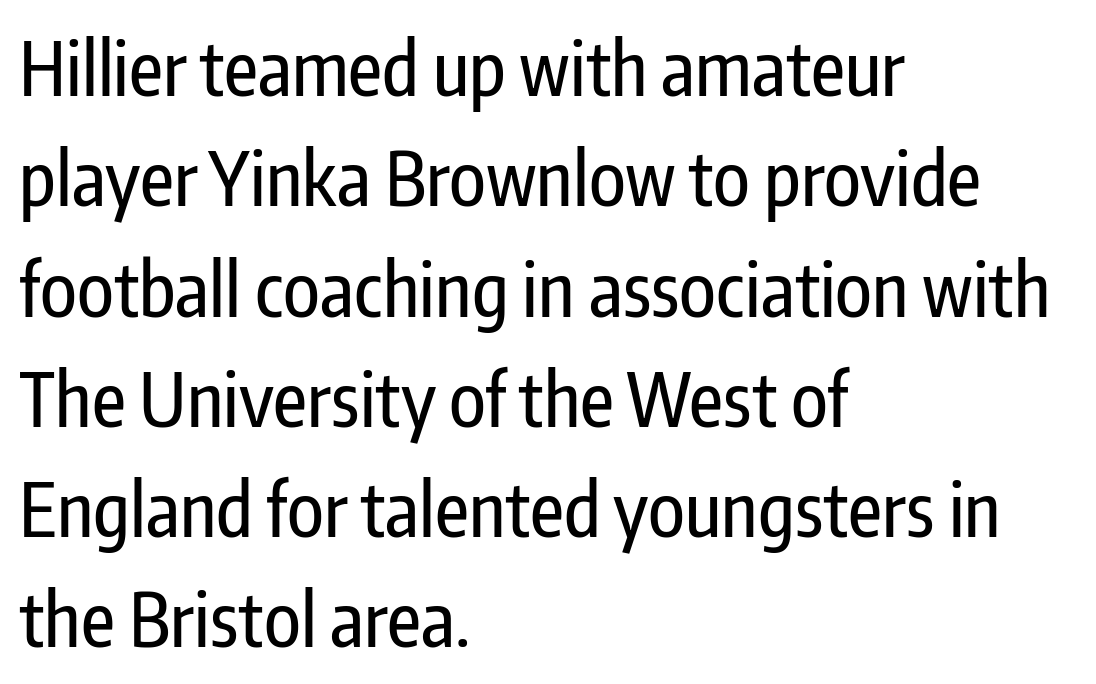
Normally led — the rows are evenly, conventionally spaced. Think of a printed novel: that variable character pitch is what you see here. Horizontally, the lines are justified to the leading edge only. The specimen reads as upright at a glance.
